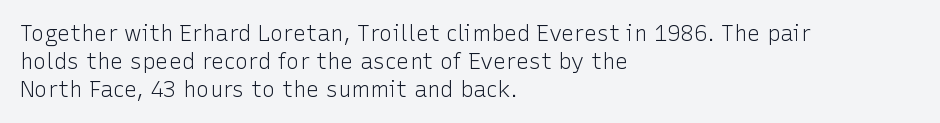
{"italic": "no", "bold": "no", "underline": "no", "align": "left", "line_spacing": "normal", "line_spacing_ratio": 1.27, "letter_spacing": "normal", "letter_spacing_em": 0.0, "glyph_px": 22}
